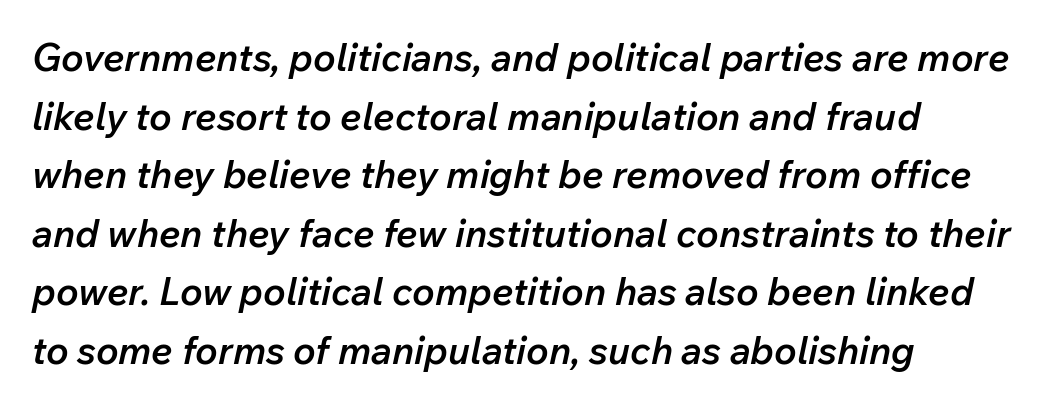
The vertical gap from one line to the next is medium. Honestly, there is no underline to notice here at all. Stroke thickness is moderately raised; the sample reads as semibold. When letters slant like this, we call the style italic. The gaps between neighbouring characters are ordinary and unremarkable. Is this a fixed-width face? No — the glyphs have proportional, varying widths.
